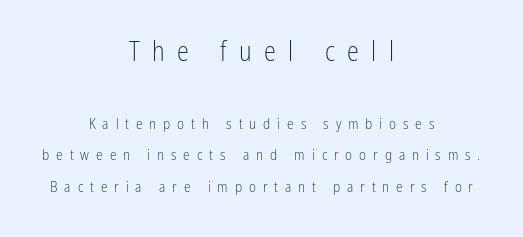
You could fit nearly another row in the gap between these rows. Designer's note — italics off, roman on. This rendering widens character spacing well past its baseline value. Bigger letters appear in the top chunk; the bottom chunk is reduced. Think standard paragraph weight, or any step lighter than that. The space beneath each line is pristine and unruled.
